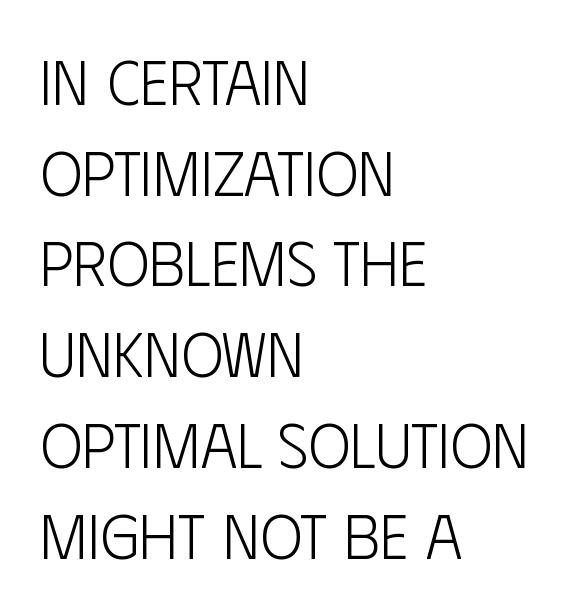
The image shows 63 px light, condensed sans-serif type, upright; set left-aligned, normal line spacing (1.44x), normal letter spacing, not underlined; low stroke contrast and a large x-height.
